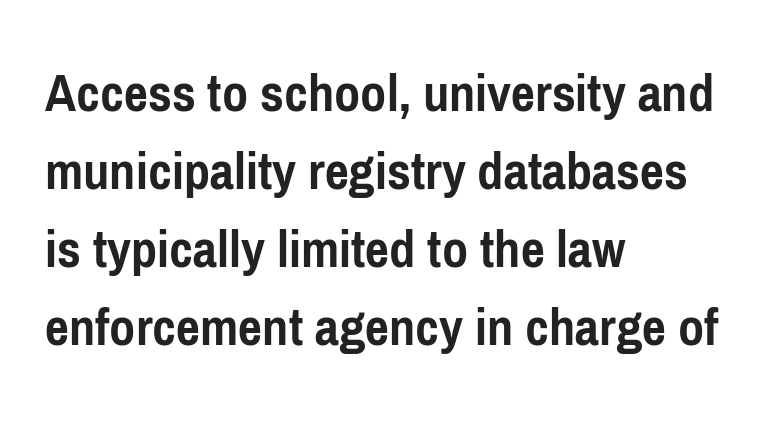
The image shows 57 px semibold, condensed sans-serif type, upright; set left-aligned, normal line spacing (1.37x), normal letter spacing, not underlined; low stroke contrast and a medium x-height.
